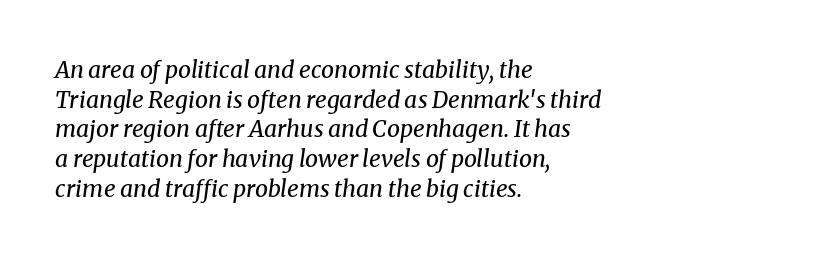
A quiet, ordinary-to-light weight characterises the typeface. Underlining? Definitely not there. No extra tracking has been applied to these lines. These lines stack with their left ends in a neat column. There's an unmistakable incline to the writing here.
